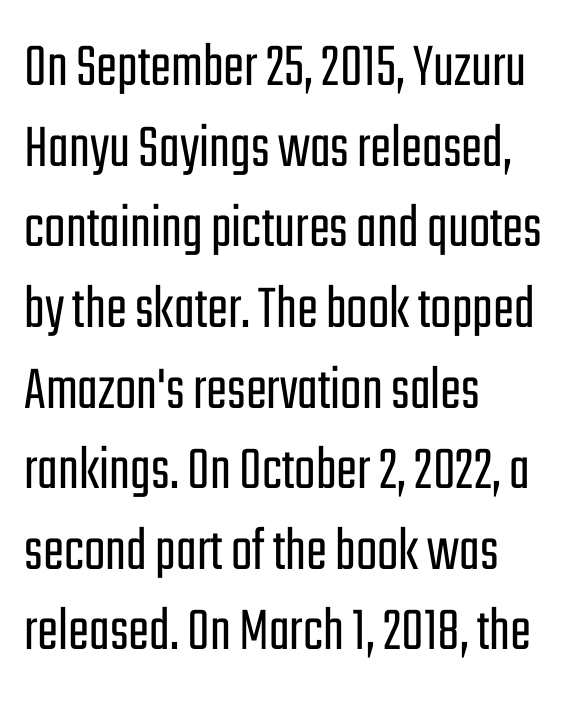
The image shows 63 px light, condensed sans-serif type, upright; set left-aligned, normal line spacing (1.28x), normal letter spacing, not underlined; low stroke contrast and a medium x-height.
